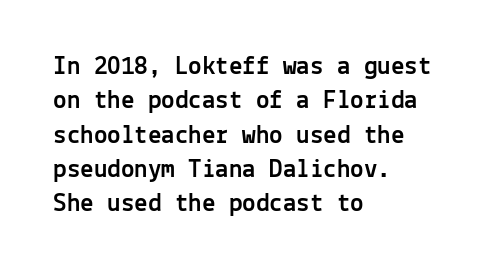
{"italic": "no", "underline": "no", "align": "left", "line_spacing": "normal", "line_spacing_ratio": 1.27, "letter_spacing": "normal", "letter_spacing_em": 0.0, "glyph_px": 27}
